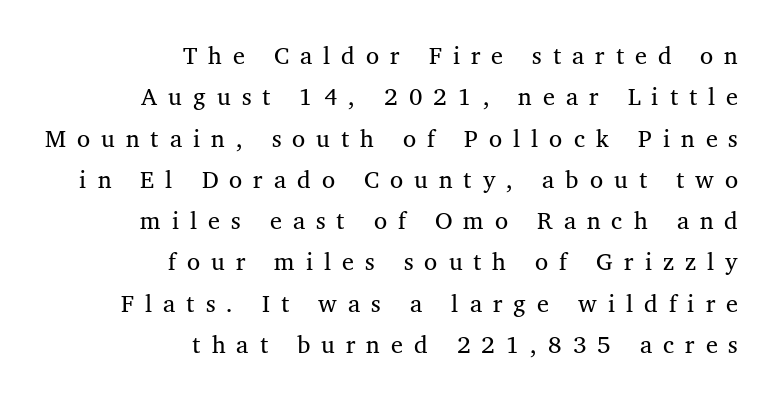
Q: Is the text bold? A: No.
Q: Is the text underlined? A: No.
Q: How is the paragraph aligned? A: Right-aligned.
Q: Is the spacing between letters normal or unusually wide? A: Unusually wide.
